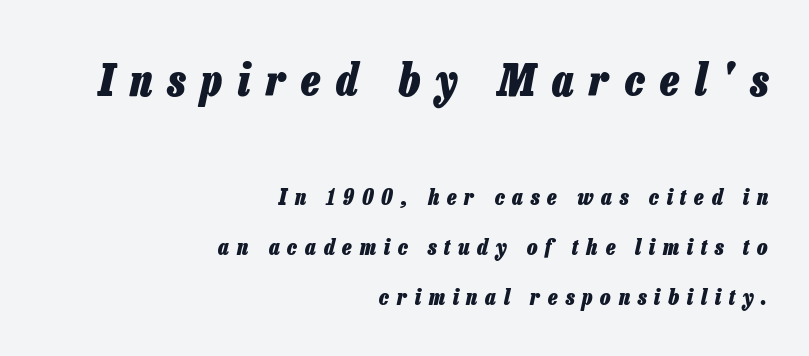
Q: Is the text bold? A: Yes.
Q: Is the text italic (slanted)? A: Yes, it leans right by about 13 degrees.
Q: Is the text underlined? A: No.
Q: How is the paragraph aligned? A: Right-aligned.
Q: Is the spacing between letters normal or unusually wide? A: Unusually wide.
Q: Is the spacing between lines tight, normal or loose? A: Loose.
Q: Which block of text is set in a larger size, the first (top) or the second (bottom)? A: The first (top) one.
Q: Width (condensed, normal, or wide)? A: Condensed.
Q: Stroke contrast? A: Low.
Q: x-height? A: Medium.
Q: Monospaced? A: No.
